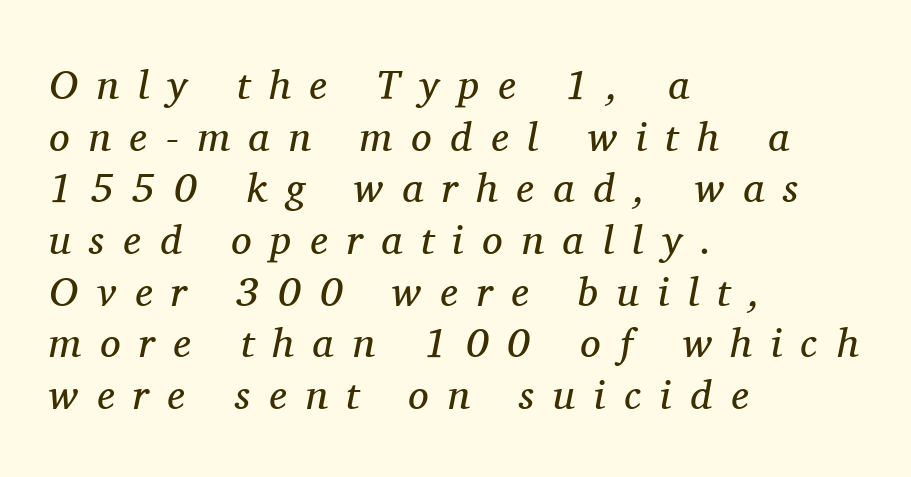
Layout note: lines flush left. Italic? Definitely — the glyphs are oblique. Loose tracking; the words dissolve into strings of separated letters. Check the space under the baseline: it is left empty. This is serif lettering, the kind often seen in printed books.
